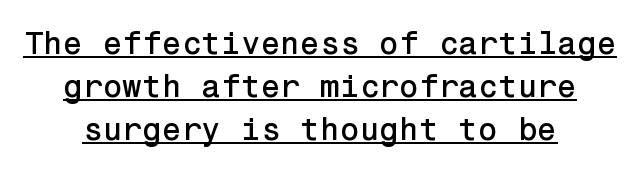
The typesetter has applied underlining to the passage shown. A centered setting, common on invitations and titles, is used for this passage. Successive baselines arrive at the customary interval. To sum up the face: it is a sans, with no serifs. The horizontal fit of the characters is conventional and even.
